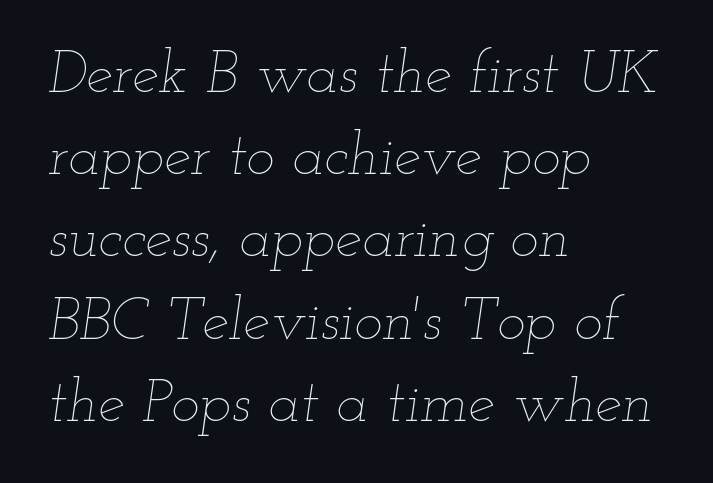
{"italic": "yes", "lean": "right", "slant_degrees": 12, "bold": "no", "weight": "thin", "width": "wide", "stroke_contrast": "low", "x_height": "small", "monospaced": "no", "underline": "no", "align": "left", "line_spacing": "normal", "line_spacing_ratio": 1.37, "letter_spacing": "normal", "letter_spacing_em": 0.0, "glyph_px": 60}
